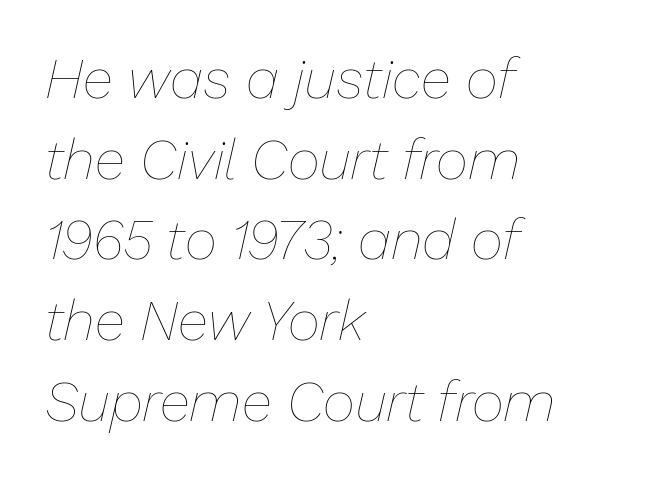
This rendering uses left alignment, leaving the right contour irregular. Has an underline been added? It has not. The letters advance in unequal steps, a hallmark of proportional type. The font is comparable to plain body text, perhaps lighter. Regular leading.
